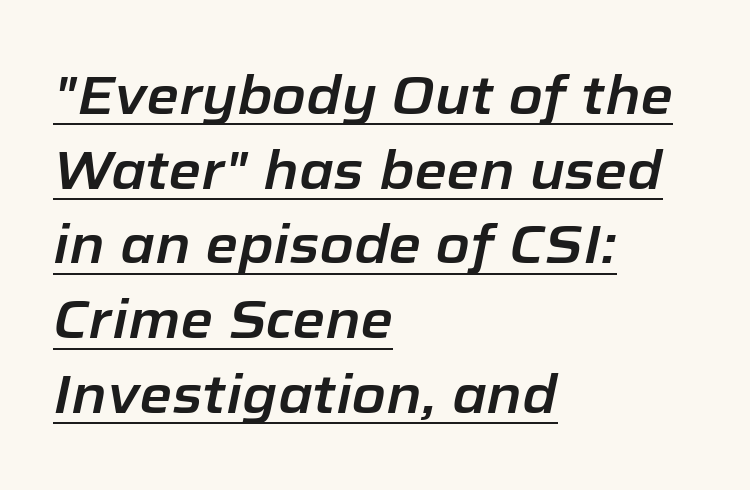
{"italic": "yes", "lean": "right", "slant_degrees": 12, "width": "normal", "stroke_contrast": "low", "x_height": "medium", "monospaced": "no", "underline": "yes", "align": "left", "line_spacing": "normal", "line_spacing_ratio": 1.41, "letter_spacing": "normal", "letter_spacing_em": 0.0, "glyph_px": 53}
